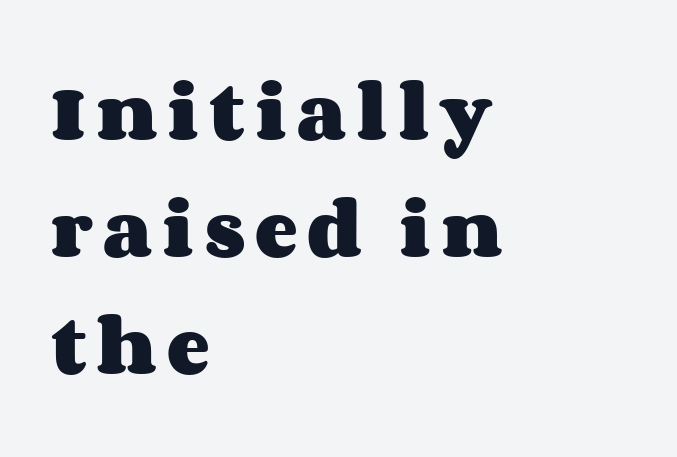
The image shows 64 px heavy, wide type, upright; set left-aligned, line spacing 1.83x, not underlined; medium stroke contrast and a large x-height.
